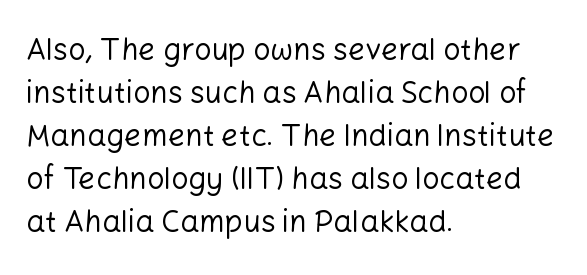
The image shows 30 px regular-weight sans-serif type, upright; set left-aligned, normal line spacing (1.43x), normal letter spacing, not underlined; low stroke contrast and a medium x-height.
